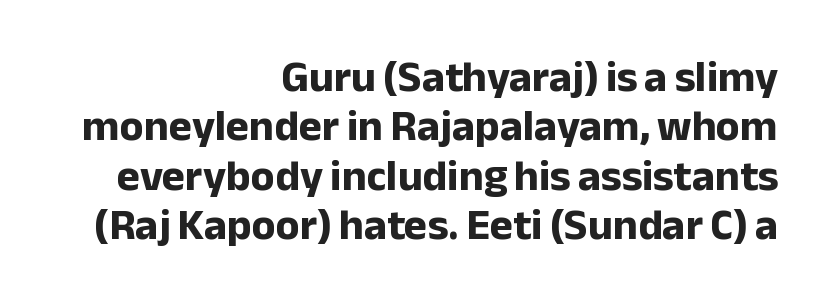
Q: Is the text bold? A: Yes.
Q: Is the text italic (slanted)? A: No, it is upright.
Q: Is the typeface a serif or a sans-serif typeface? A: Sans-serif.
Q: Is the text underlined? A: No.
Q: How is the paragraph aligned? A: Right-aligned.
Q: Is the spacing between letters normal or unusually wide? A: Normal.
Q: Is the spacing between lines tight, normal or loose? A: Tight.
Q: Width (condensed, normal, or wide)? A: Normal.
Q: Stroke contrast? A: Low.
Q: x-height? A: Medium.
Q: Monospaced? A: No.
